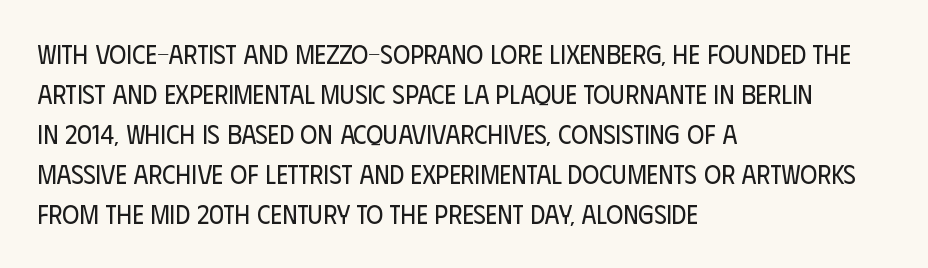
Descender tails drop into unmarked territory. Stroke mass is kept to a normal reading level or below. Default kerning and tracking; the words read as compact shapes. Teacher's note: observe the even left margin — that is flush-left alignment.
